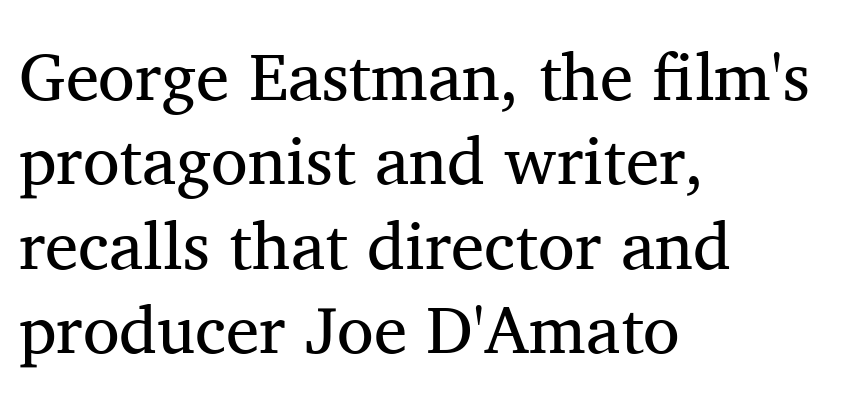
{"serif": "yes", "italic": "no", "bold": "no", "weight": "regular", "width": "normal", "stroke_contrast": "medium", "x_height": "medium", "monospaced": "no", "underline": "no", "align": "left", "line_spacing": "normal", "line_spacing_ratio": 1.26, "letter_spacing": "normal", "letter_spacing_em": 0.0, "glyph_px": 67}
